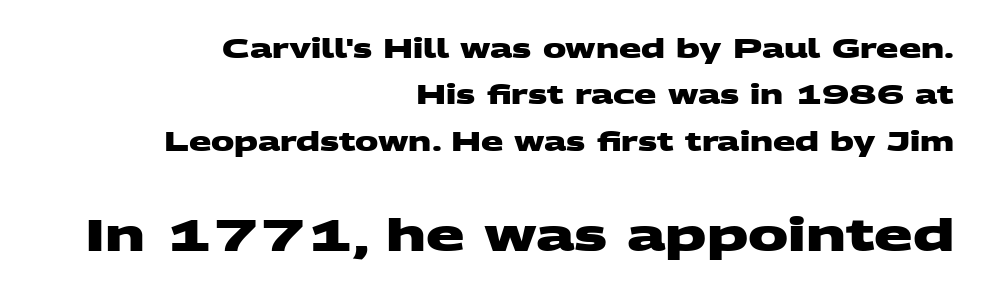
Q: Is the text bold? A: Yes.
Q: Is the typeface a serif or a sans-serif typeface? A: Sans-serif.
Q: Is the text underlined? A: No.
Q: How is the paragraph aligned? A: Right-aligned.
Q: Is the spacing between letters normal or unusually wide? A: Normal.
Q: Which block of text is set in a larger size, the first (top) or the second (bottom)? A: The second (bottom) one.
Q: Width (condensed, normal, or wide)? A: Wide.
Q: Stroke contrast? A: Medium.
Q: x-height? A: Large.
Q: Monospaced? A: No.
